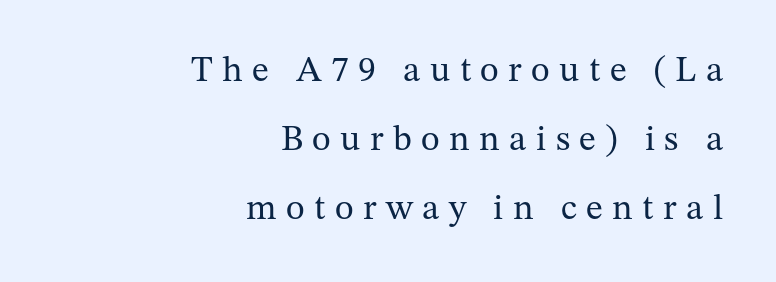
Reading down the column, the eye jumps a long way to each next line. Glance below the letters and you will spot only blank space. Honestly, the letter spacing is so wide it's the main thing you notice. Does the type have serifs? Yes, each stem ends in a small foot. A typesetter would call this proportional, since set widths differ per character. Stroke thickness stays within the range of a standard reading face or lighter.
